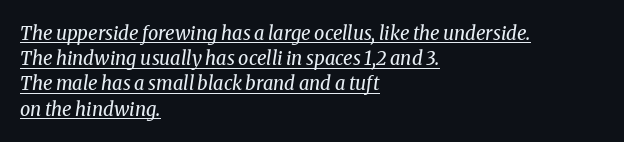
Q: Is the text bold? A: No.
Q: Is the text italic (slanted)? A: Yes, it leans right by about 8 degrees.
Q: Is the text underlined? A: Yes.
Q: How is the paragraph aligned? A: Left-aligned.
Q: Is the spacing between letters normal or unusually wide? A: Normal.
Q: Is the spacing between lines tight, normal or loose? A: Normal.
